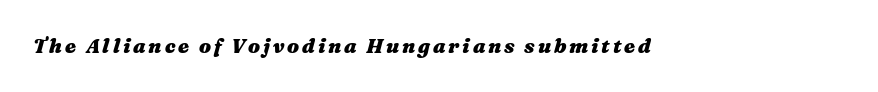
The glyphs look as if they've been sheared to an angle. Glance below the letters and you will spot only blank space. What weight is shown? A full bold with thick strokes.
